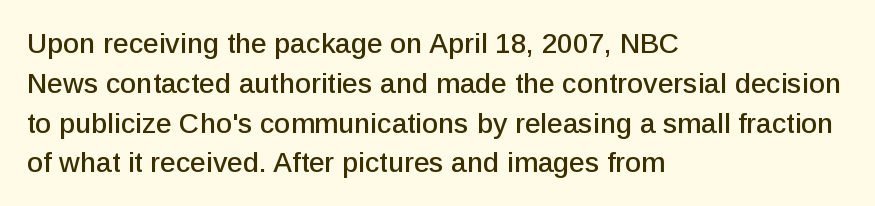
{"serif": "no", "italic": "no", "width": "normal", "stroke_contrast": "low", "x_height": "medium", "monospaced": "no", "underline": "no", "align": "left", "line_spacing": "normal", "line_spacing_ratio": 1.42, "letter_spacing": "normal", "letter_spacing_em": 0.0, "glyph_px": 28}
